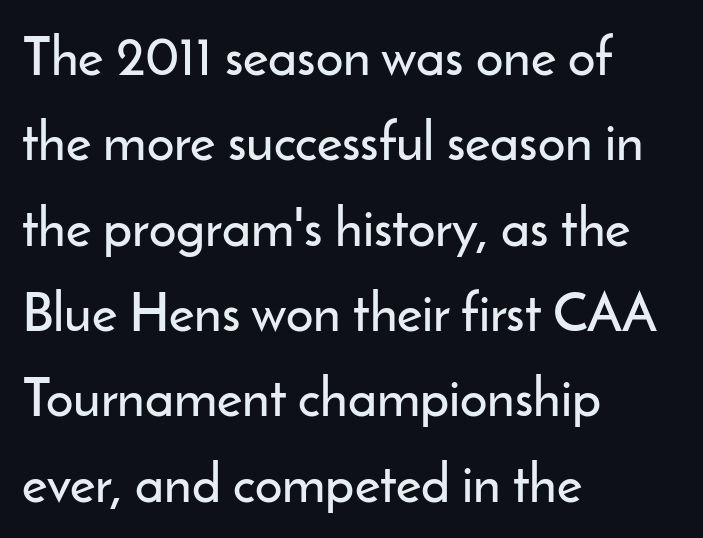
Q: Is the text italic (slanted)? A: No, it is upright.
Q: Is the typeface a serif or a sans-serif typeface? A: Sans-serif.
Q: Is the text underlined? A: No.
Q: How is the paragraph aligned? A: Left-aligned.
Q: Is the spacing between letters normal or unusually wide? A: Normal.
Q: Is the spacing between lines tight, normal or loose? A: Normal.
Q: Width (condensed, normal, or wide)? A: Normal.
Q: Stroke contrast? A: Low.
Q: x-height? A: Small.
Q: Monospaced? A: No.
